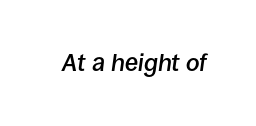
How heavy is the stroke? Medium-heavy — a semibold, shy of bold. The passage shown has conventional tracking throughout. Yep, that's italic — everything's leaning. Descenders are the only things crossing below the line.
